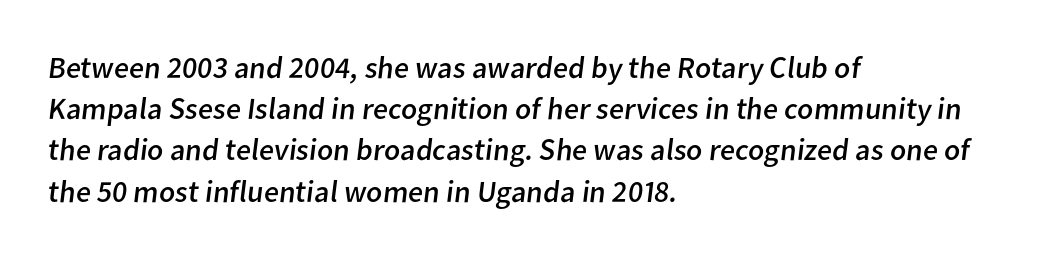
The image shows 31 px regular-weight sans-serif type; set left-aligned, normal line spacing (1.33x), normal letter spacing, not underlined; low stroke contrast and a medium x-height.
